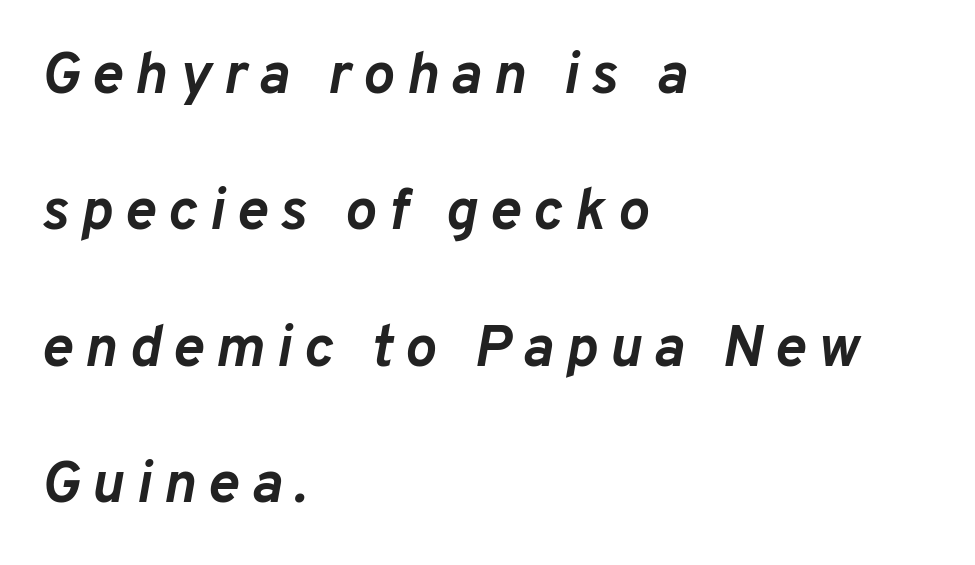
Varying glyph widths throughout — classic text-font behaviour. The passage is arranged the way most books set body copy — flush left. No word sits above an underline. The rendering inserts visible extra space after every character. In terms of posture, this sample is oblique.
